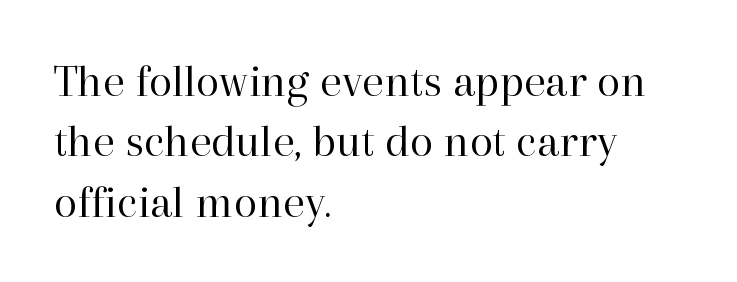
Observe the serifs anchoring each vertical stroke in this sample. Do the characters align in a grid? No, the font is proportional. The words here are not underlined. What's the leading like? Ordinary, nothing unusual. The tracking reads as untouched default to a designer's eye.
